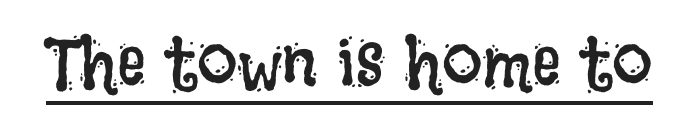
Q: Is the text bold? A: No.
Q: Is the text italic (slanted)? A: No, it is upright.
Q: Is the text underlined? A: Yes.
Q: Is the spacing between letters normal or unusually wide? A: Normal.
Q: Width (condensed, normal, or wide)? A: Condensed.
Q: Stroke contrast? A: Low.
Q: x-height? A: Large.
Q: Monospaced? A: No.
